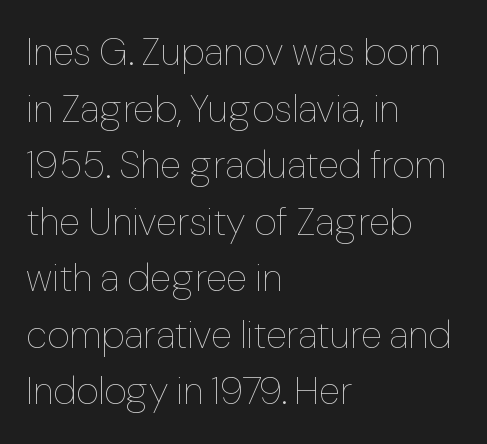
The compositor pushed each line to the left boundary. Notice how the stems are strictly vertical — no italics here. Spacing verdict: proportional, widths tailored to each character. Is this a heavy cut? Hardly; it is regular or lighter. Words appear dense and cohesive because spacing is normal. Check the space under the baseline: it is left empty.
